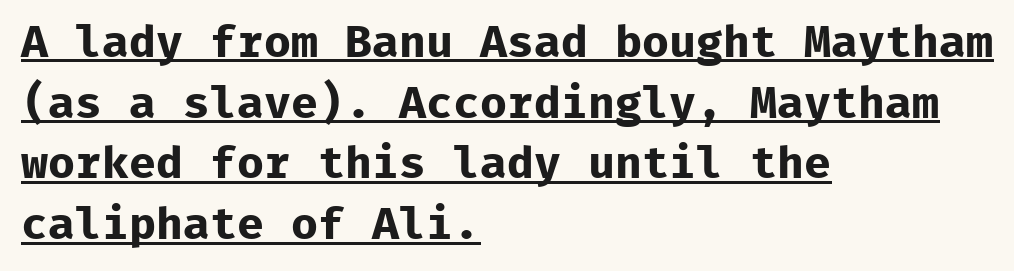
{"serif": "no", "italic": "no", "bold": "yes", "weight": "bold", "width": "normal", "stroke_contrast": "low", "x_height": "medium", "monospaced": "yes", "underline": "yes", "align": "left", "line_spacing": "normal", "line_spacing_ratio": 1.35, "letter_spacing": "normal", "letter_spacing_em": 0.0, "glyph_px": 45}
